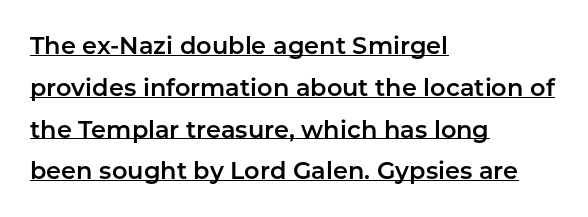
Q: Is the text italic (slanted)? A: No, it is upright.
Q: Is the text underlined? A: Yes.
Q: How is the paragraph aligned? A: Left-aligned.
Q: Is the spacing between letters normal or unusually wide? A: Normal.
